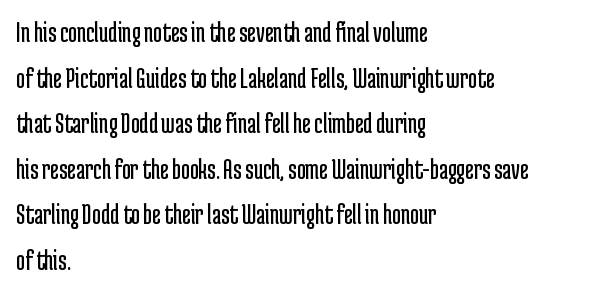
The image shows 30 px regular-weight, condensed sans-serif type, upright; set left-aligned, normal line spacing (1.52x), normal letter spacing, not underlined; low stroke contrast and a medium x-height.
